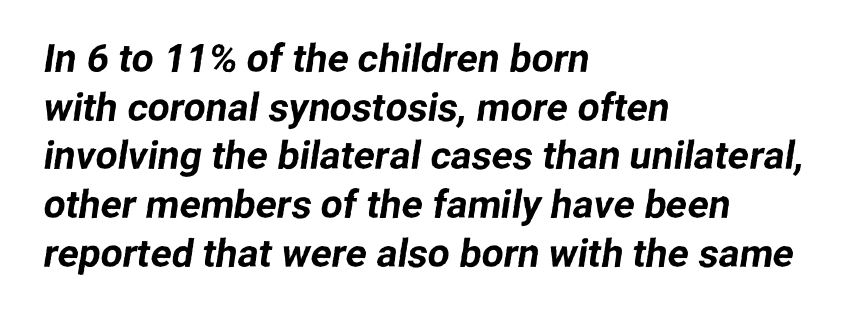
The type family on display is of the sans-serif kind. There is no visible air inserted between adjacent glyphs. The paragraph shown leans on its left margin. Varying glyph widths throughout — classic text-font behaviour. The passage shown is not underscored anywhere. Line spacing here is normal.
